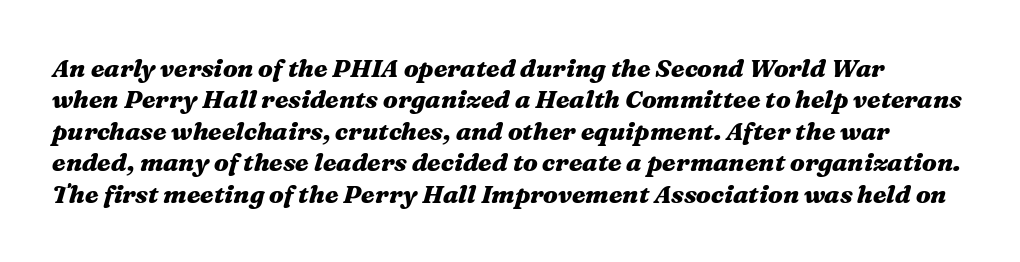
Bare-footed words on every line. Notice how descenders clear the ascenders below comfortably — that's standard leading. In terms of weight, the rendering is a true, heavy bold. Spacing between characters is what you'd get straight out of the box. Italic? Definitely — the glyphs are oblique.
